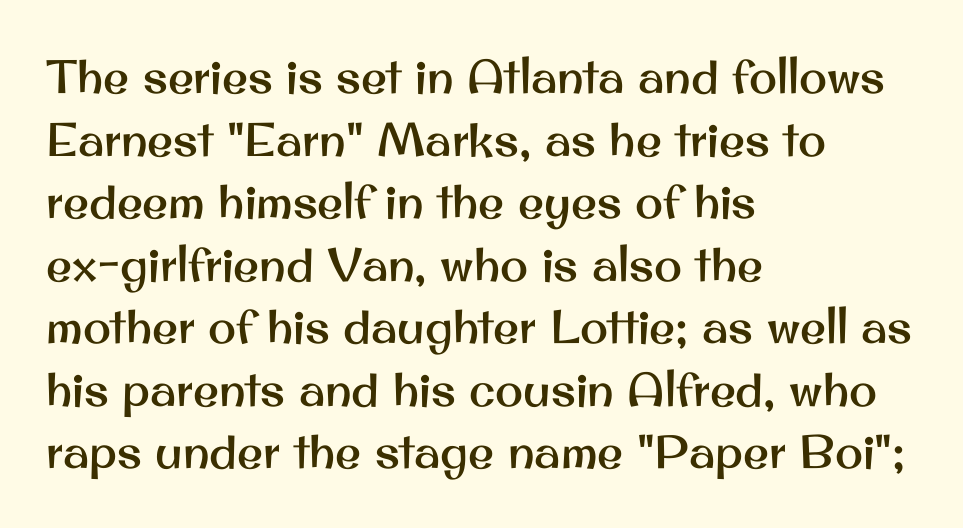
{"serif": "no", "italic": "no", "width": "normal", "stroke_contrast": "medium", "x_height": "small", "monospaced": "no", "underline": "no", "align": "left", "line_spacing": "normal", "line_spacing_ratio": 1.33, "letter_spacing": "normal", "letter_spacing_em": 0.0, "glyph_px": 47}
